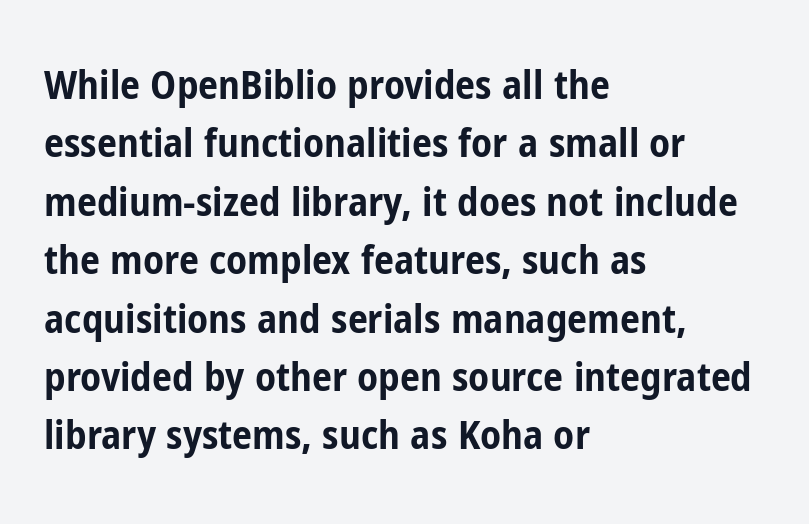
Q: Is the text bold? A: Yes.
Q: Is the text italic (slanted)? A: No, it is upright.
Q: Is the typeface a serif or a sans-serif typeface? A: Sans-serif.
Q: Is the text underlined? A: No.
Q: How is the paragraph aligned? A: Left-aligned.
Q: Is the spacing between letters normal or unusually wide? A: Normal.
Q: Is the spacing between lines tight, normal or loose? A: Normal.
Q: Width (condensed, normal, or wide)? A: Condensed.
Q: Stroke contrast? A: Low.
Q: x-height? A: Medium.
Q: Monospaced? A: No.
